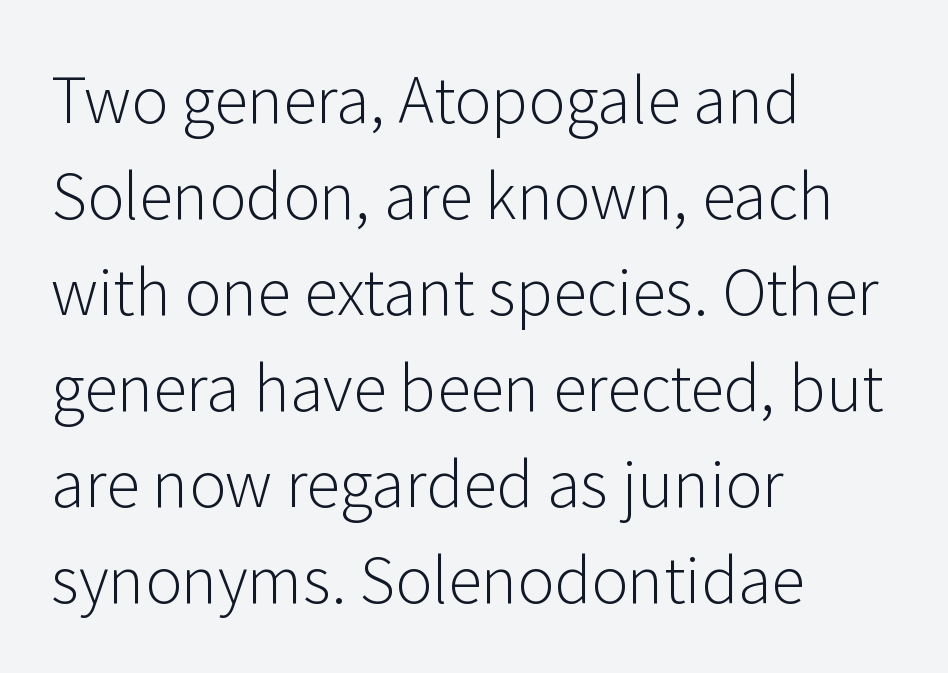
{"serif": "no", "italic": "no", "bold": "no", "weight": "light", "width": "normal", "stroke_contrast": "low", "x_height": "medium", "monospaced": "no", "underline": "no", "align": "left", "line_spacing": "normal", "line_spacing_ratio": 1.55, "letter_spacing": "normal", "letter_spacing_em": 0.0, "glyph_px": 62}
